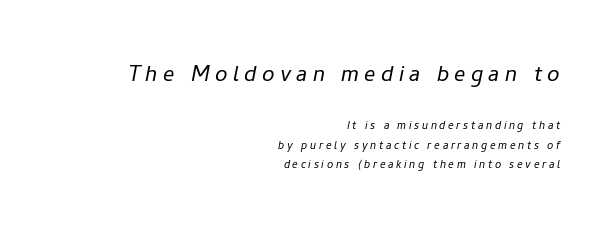
The face used here is proportionally spaced, like ordinary book or web type. This block has exactly the height ordinary leading produces. Layout note: lines flush right. The glyphs are unaccompanied by any horizontal stroke below them. This is oblique type, the kind used for emphasis or titles.
